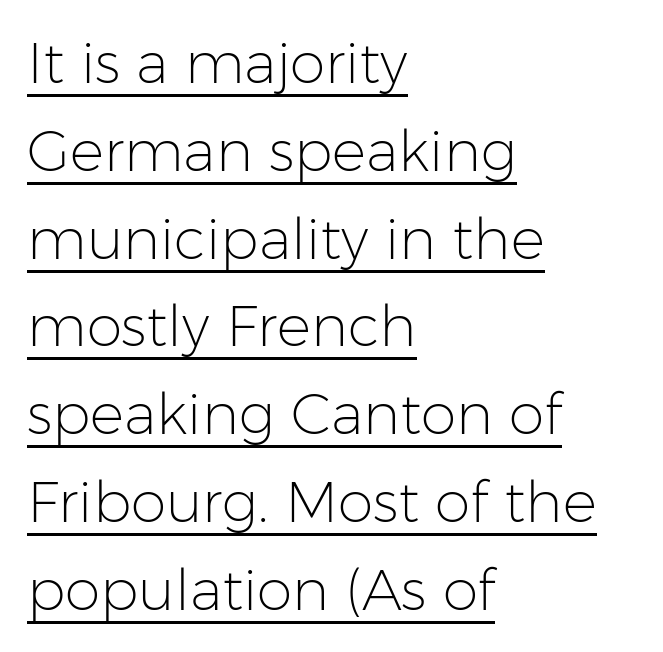
The image shows 57 px light sans-serif type, upright; set left-aligned, normal line spacing (1.54x), normal letter spacing, underlined; low stroke contrast and a medium x-height.
